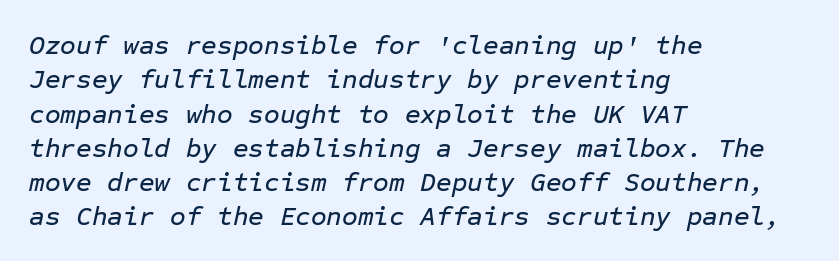
Q: Is the text italic (slanted)? A: Yes, it leans right by about 12 degrees.
Q: Is the text underlined? A: No.
Q: How is the paragraph aligned? A: Left-aligned.
Q: Is the spacing between letters normal or unusually wide? A: Normal.
Q: Is the spacing between lines tight, normal or loose? A: Normal.
